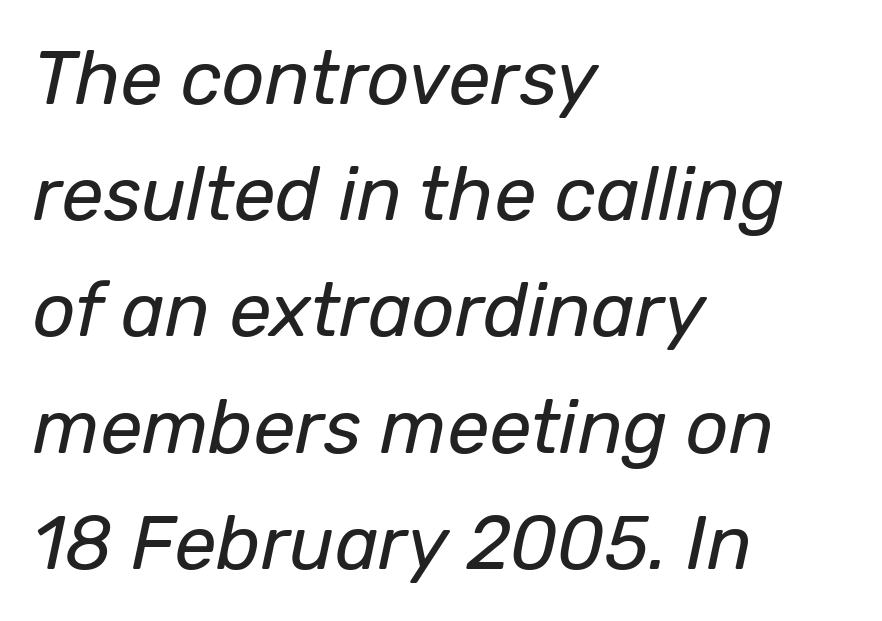
Q: Is the text bold? A: No.
Q: Is the text italic (slanted)? A: Yes, it leans right by about 12 degrees.
Q: Is the text underlined? A: No.
Q: How is the paragraph aligned? A: Left-aligned.
Q: Is the spacing between letters normal or unusually wide? A: Normal.
Q: Is the spacing between lines tight, normal or loose? A: Normal.
Q: Width (condensed, normal, or wide)? A: Normal.
Q: Stroke contrast? A: Low.
Q: x-height? A: Medium.
Q: Monospaced? A: No.
